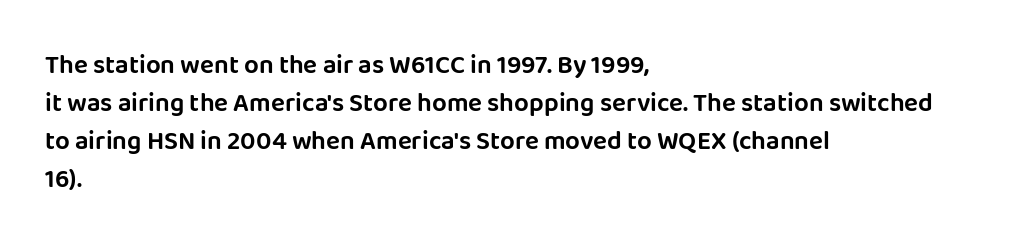
Q: Is the text italic (slanted)? A: No, it is upright.
Q: Is the text underlined? A: No.
Q: How is the paragraph aligned? A: Left-aligned.
Q: Is the spacing between letters normal or unusually wide? A: Normal.
Q: Is the spacing between lines tight, normal or loose? A: Normal.
